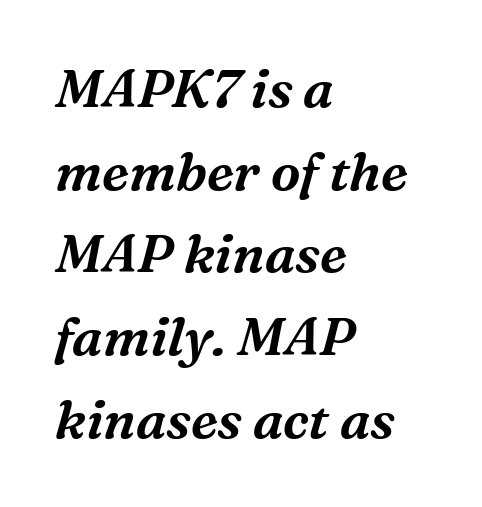
{"serif": "yes", "italic": "yes", "lean": "right", "slant_degrees": 16, "width": "normal", "stroke_contrast": "medium", "x_height": "medium", "monospaced": "no", "underline": "no", "align": "left", "line_spacing": "normal", "line_spacing_ratio": 1.56, "letter_spacing": "normal", "letter_spacing_em": 0.0, "glyph_px": 53}
